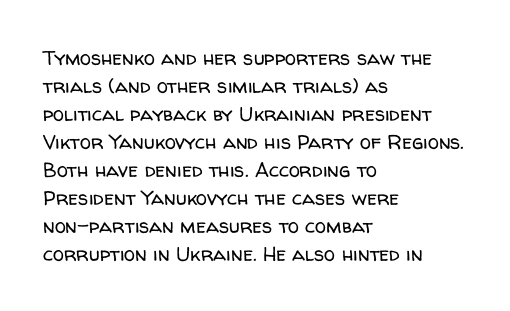
Q: Is the text bold? A: No.
Q: Is the text italic (slanted)? A: No, it is upright.
Q: Is the text underlined? A: No.
Q: How is the paragraph aligned? A: Left-aligned.
Q: Is the spacing between letters normal or unusually wide? A: Normal.
Q: Is the spacing between lines tight, normal or loose? A: Normal.
